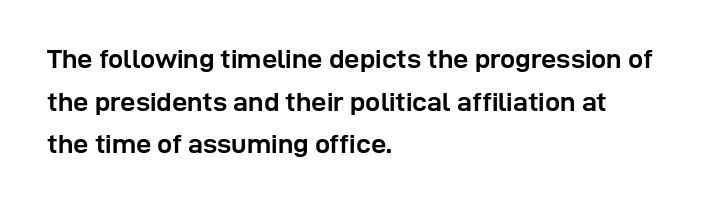
{"italic": "no", "bold": "yes", "underline": "no", "align": "left", "line_spacing": "normal", "line_spacing_ratio": 1.58, "letter_spacing": "normal", "letter_spacing_em": 0.0, "glyph_px": 27}
